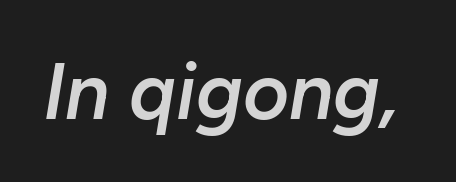
Q: Is the text bold? A: Semi-bold.
Q: Is the text italic (slanted)? A: Yes, it leans right by about 10 degrees.
Q: Is the text underlined? A: No.
Q: Is the spacing between letters normal or unusually wide? A: Normal.
Q: Width (condensed, normal, or wide)? A: Normal.
Q: Stroke contrast? A: Low.
Q: x-height? A: Medium.
Q: Monospaced? A: No.
